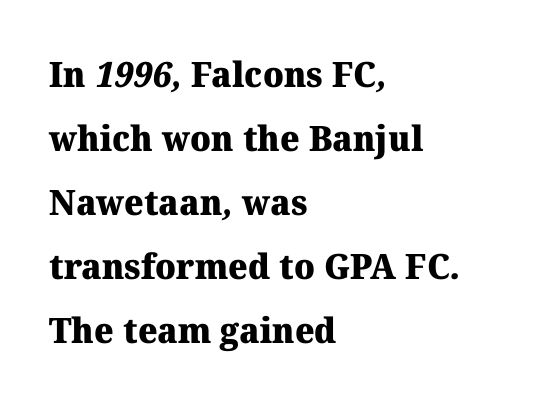
The image shows 35 px heavy serif type; set left-aligned, line spacing 1.83x, normal letter spacing, not underlined; medium stroke contrast and a medium x-height.
